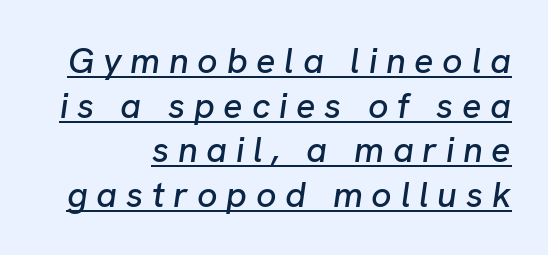
The glyphs look as if they've been sheared to an angle. Like a heading marked for emphasis, these lines bear an underscore. Alignment: flush right. Students, note that the glyphs here are deliberately spaced far apart. The rendering uses natural spacing where letterforms have individual widths.
